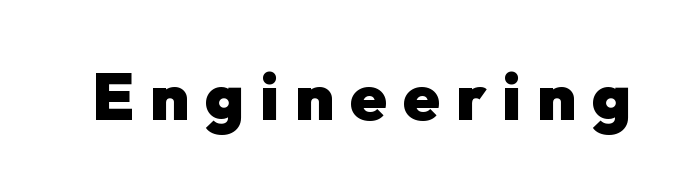
The rendering uses natural spacing where letterforms have individual widths. Compared with typical body copy, the letter spacing here is much looser. Style check: upright. The face used here is a sans, in the tradition of grotesques and geometrics. The baseline area is clear. This is heavy type, rendered in bold.
